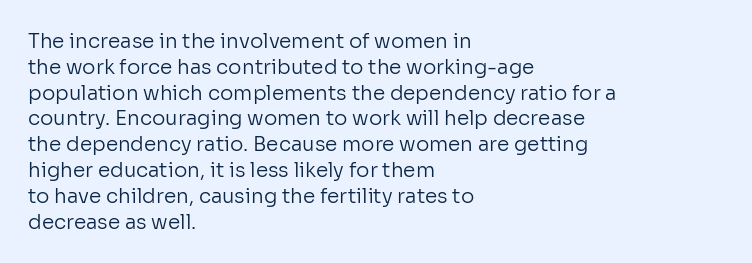
Q: Is the text bold? A: No.
Q: Is the text italic (slanted)? A: No, it is upright.
Q: Is the text underlined? A: No.
Q: How is the paragraph aligned? A: Left-aligned.
Q: Is the spacing between letters normal or unusually wide? A: Normal.
Q: Is the spacing between lines tight, normal or loose? A: Normal.
